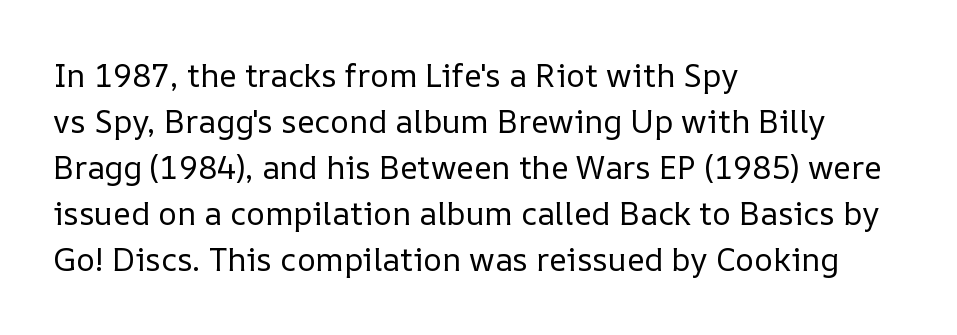
Q: Is the text bold? A: No.
Q: Is the text italic (slanted)? A: No, it is upright.
Q: Is the text underlined? A: No.
Q: How is the paragraph aligned? A: Left-aligned.
Q: Is the spacing between letters normal or unusually wide? A: Normal.
Q: Is the spacing between lines tight, normal or loose? A: Normal.
Q: Width (condensed, normal, or wide)? A: Normal.
Q: Stroke contrast? A: Low.
Q: x-height? A: Medium.
Q: Monospaced? A: No.
